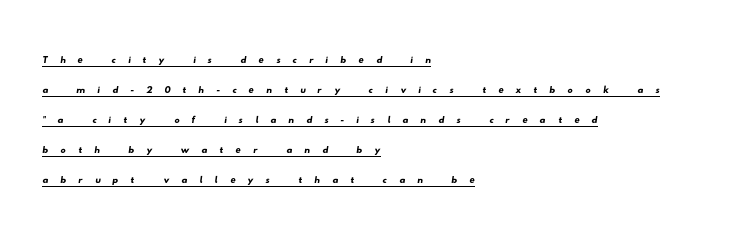
Q: Is the text underlined? A: Yes.
Q: How is the paragraph aligned? A: Left-aligned.
Q: Is the spacing between letters normal or unusually wide? A: Unusually wide.
Q: Is the spacing between lines tight, normal or loose? A: Tight.
